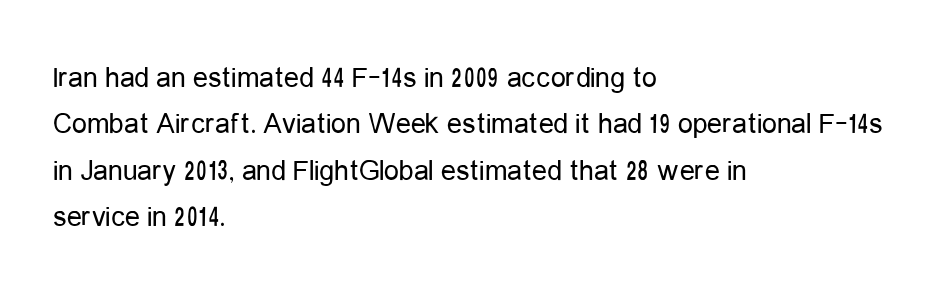
Q: Is the text bold? A: No.
Q: Is the text italic (slanted)? A: No, it is upright.
Q: Is the typeface a serif or a sans-serif typeface? A: Sans-serif.
Q: Is the text underlined? A: No.
Q: How is the paragraph aligned? A: Left-aligned.
Q: Is the spacing between letters normal or unusually wide? A: Normal.
Q: Is the spacing between lines tight, normal or loose? A: Normal.
Q: Width (condensed, normal, or wide)? A: Condensed.
Q: Stroke contrast? A: Low.
Q: x-height? A: Medium.
Q: Monospaced? A: No.
